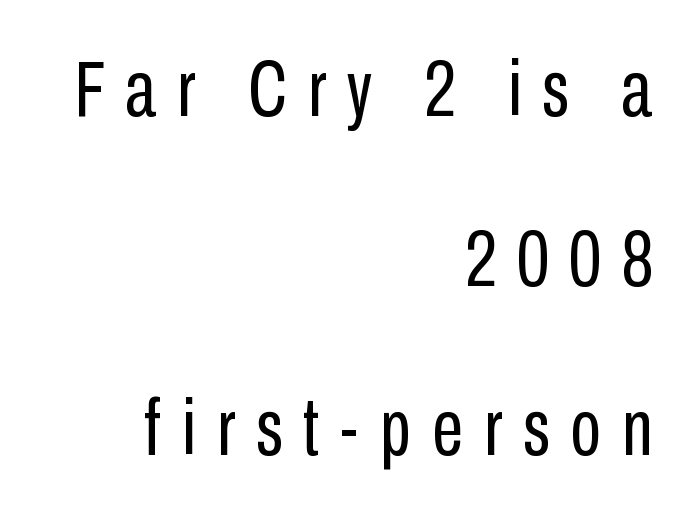
Q: Is the text bold? A: No.
Q: Is the text italic (slanted)? A: No, it is upright.
Q: Is the typeface a serif or a sans-serif typeface? A: Sans-serif.
Q: Is the text underlined? A: No.
Q: How is the paragraph aligned? A: Right-aligned.
Q: Is the spacing between letters normal or unusually wide? A: Unusually wide.
Q: Is the spacing between lines tight, normal or loose? A: Loose.
Q: Width (condensed, normal, or wide)? A: Condensed.
Q: Stroke contrast? A: Low.
Q: x-height? A: Medium.
Q: Monospaced? A: No.
